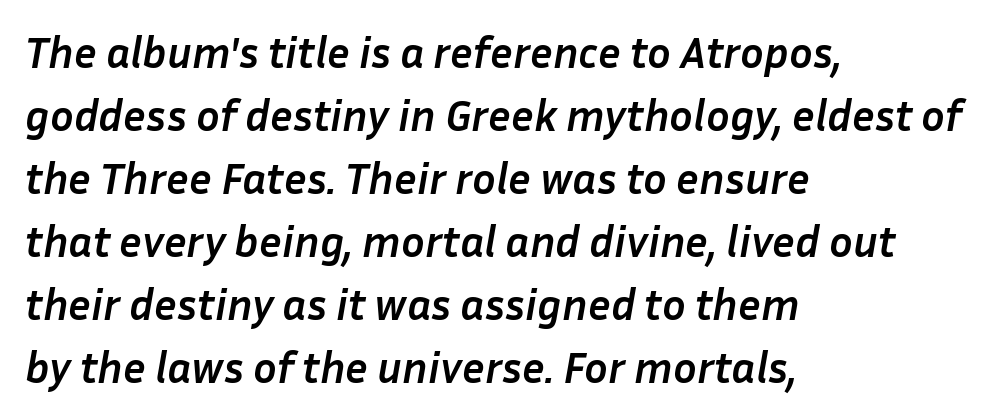
The image shows 44 px semibold type, italic (leaning right); set left-aligned, normal line spacing (1.43x), normal letter spacing, not underlined; low stroke contrast and a medium x-height.
